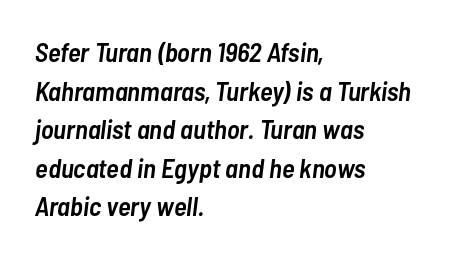
{"italic": "yes", "lean": "right", "slant_degrees": 7, "bold": "semi", "underline": "no", "align": "left", "line_spacing": "normal", "line_spacing_ratio": 1.43, "letter_spacing": "normal", "letter_spacing_em": 0.0, "glyph_px": 27}
